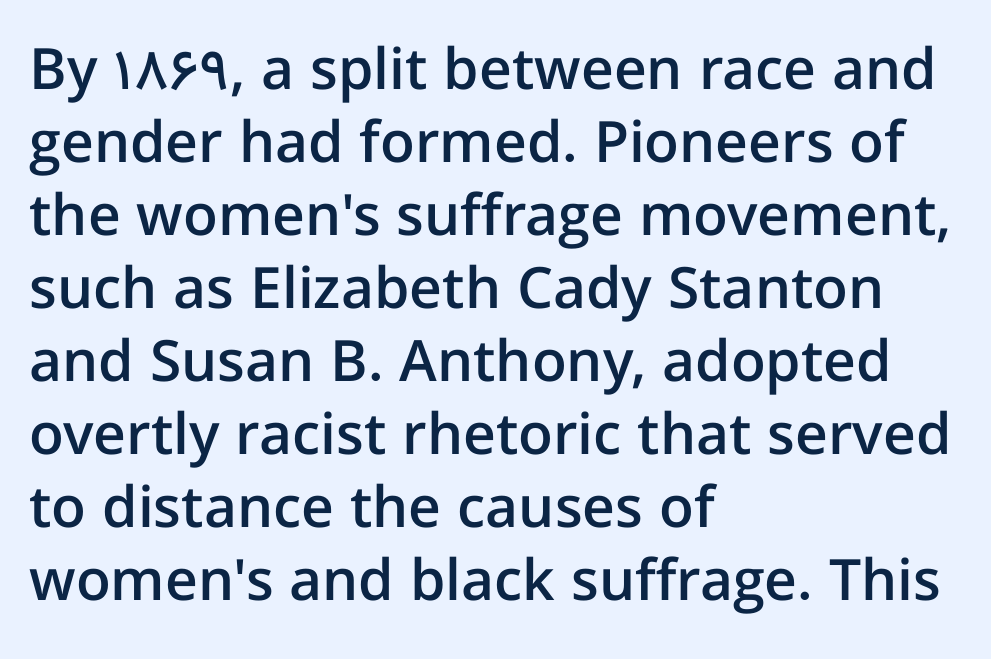
The paragraph has a hard left edge and a soft right edge. The space beneath each line is pristine and unruled. Words appear dense and cohesive because spacing is normal. This is the regular roman posture of the typeface.
